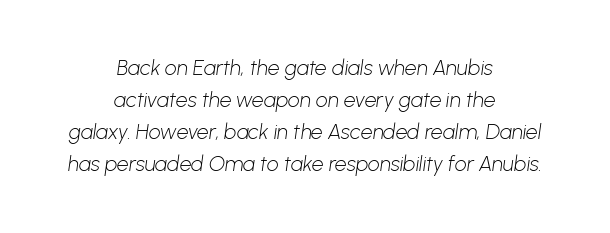
Observe the ordinary spacing: letters are neighbours, not strangers. Normally led — the rows are evenly, conventionally spaced. The paragraph shown floats in the horizontal middle. No letter is thick-stroked: the sample isn't bold.
